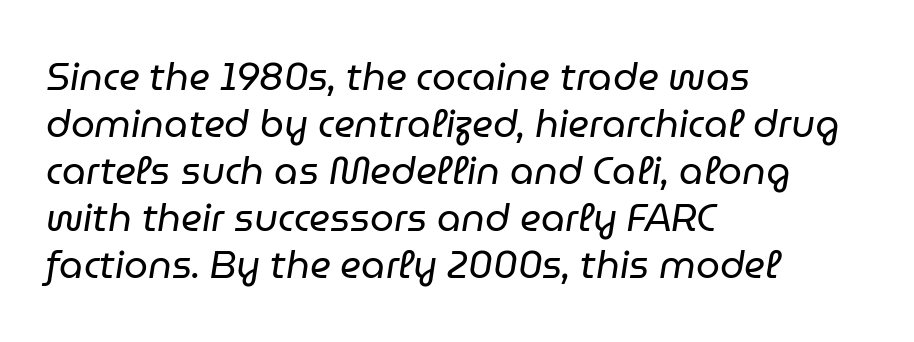
The image shows 38 px regular-weight type, italic (leaning right); set left-aligned, line spacing 1.24x, normal letter spacing, not underlined; low stroke contrast and a medium x-height.
